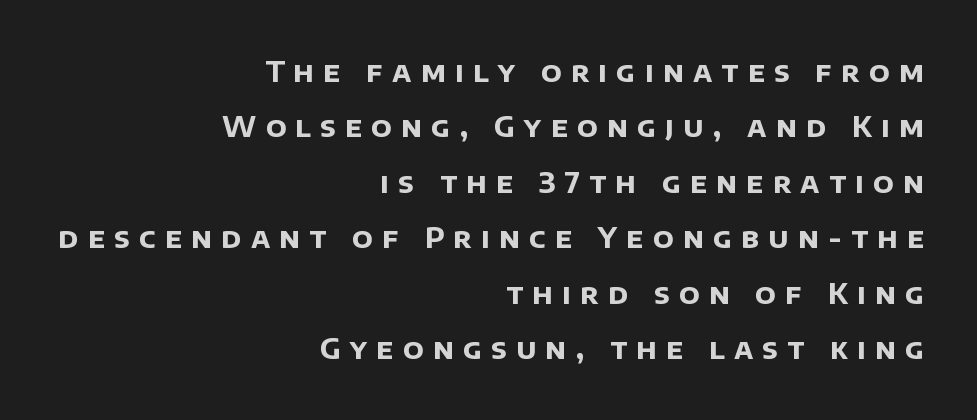
Q: Is the text bold? A: Yes.
Q: Is the typeface a serif or a sans-serif typeface? A: Sans-serif.
Q: Is the text underlined? A: No.
Q: How is the paragraph aligned? A: Right-aligned.
Q: Is the spacing between letters normal or unusually wide? A: Unusually wide.
Q: Is the spacing between lines tight, normal or loose? A: Loose.
Q: Width (condensed, normal, or wide)? A: Normal.
Q: Stroke contrast? A: Low.
Q: x-height? A: Large.
Q: Monospaced? A: No.
